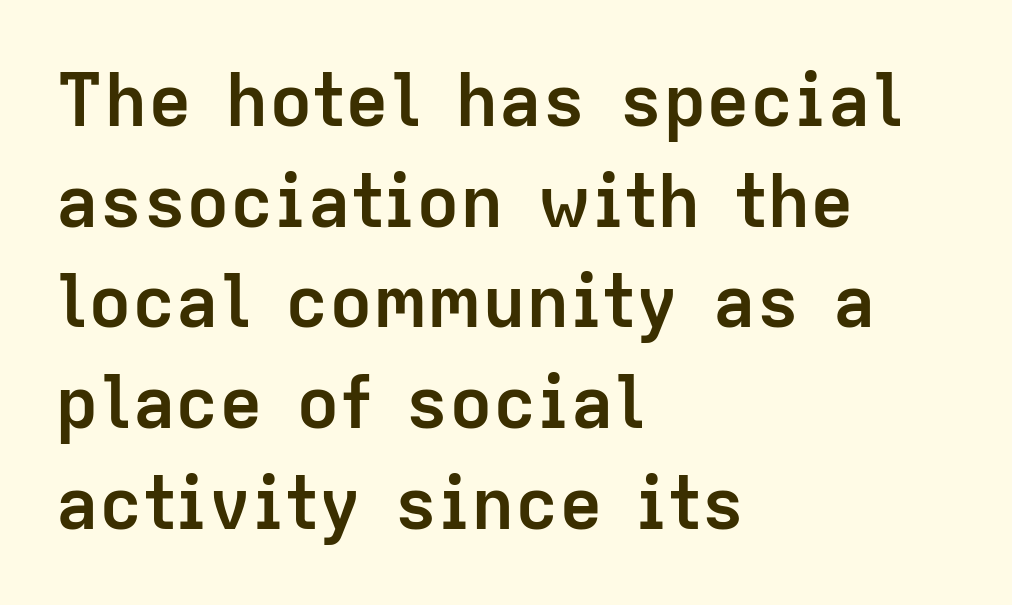
{"serif": "no", "italic": "no", "bold": "yes", "weight": "semibold", "width": "normal", "stroke_contrast": "low", "x_height": "medium", "monospaced": "no", "underline": "no", "align": "left", "line_spacing": "normal", "line_spacing_ratio": 1.38, "letter_spacing": "normal", "letter_spacing_em": 0.0, "glyph_px": 73}
